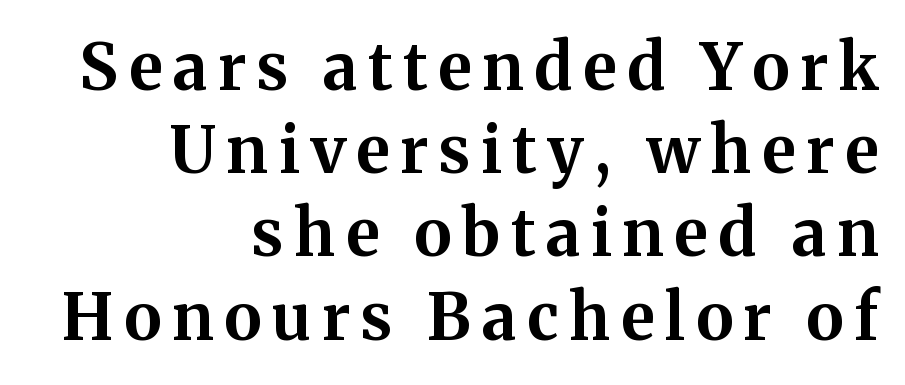
Clear beneath every line of the passage. Teacher's note: observe the even right margin — that is flush-right alignment. You'd pick this weight for a headline — it's a proper bold. In terms of letterform style, serifs are clearly present. Character widths vary here, with narrow letters taking less room than wide ones. Successive baselines arrive at the customary interval.
